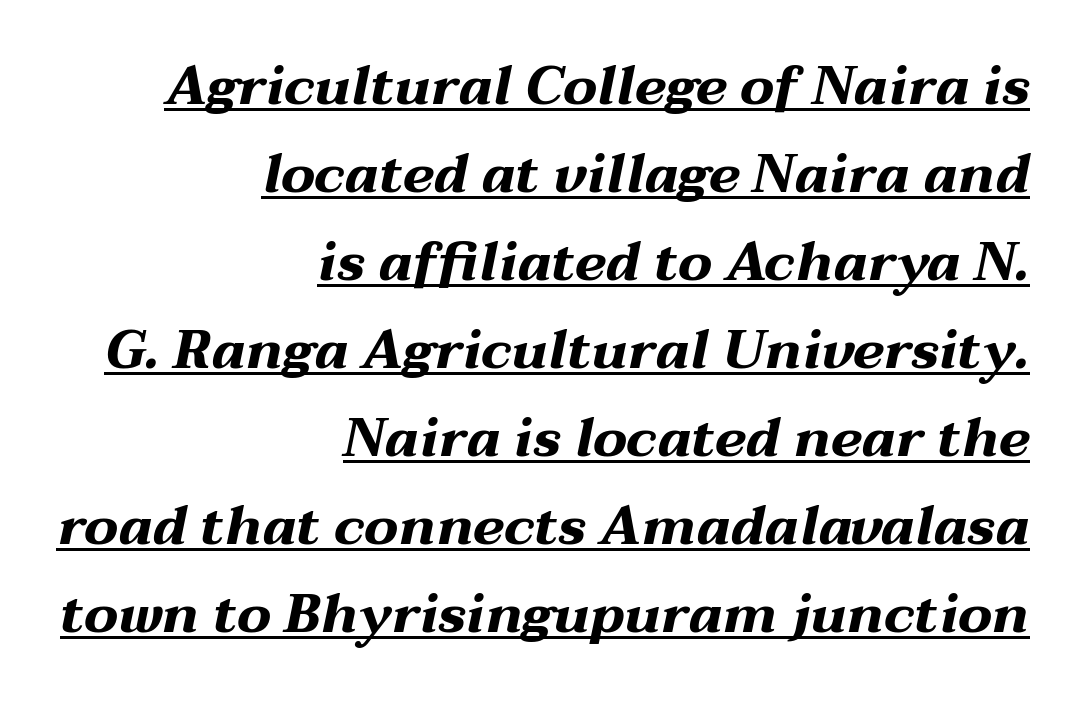
{"italic": "yes", "lean": "right", "slant_degrees": 12, "bold": "yes", "weight": "bold", "width": "wide", "stroke_contrast": "medium", "x_height": "medium", "monospaced": "no", "underline": "yes", "align": "right", "line_spacing": "normal", "line_spacing_ratio": 1.63, "letter_spacing": "normal", "letter_spacing_em": 0.0, "glyph_px": 54}
